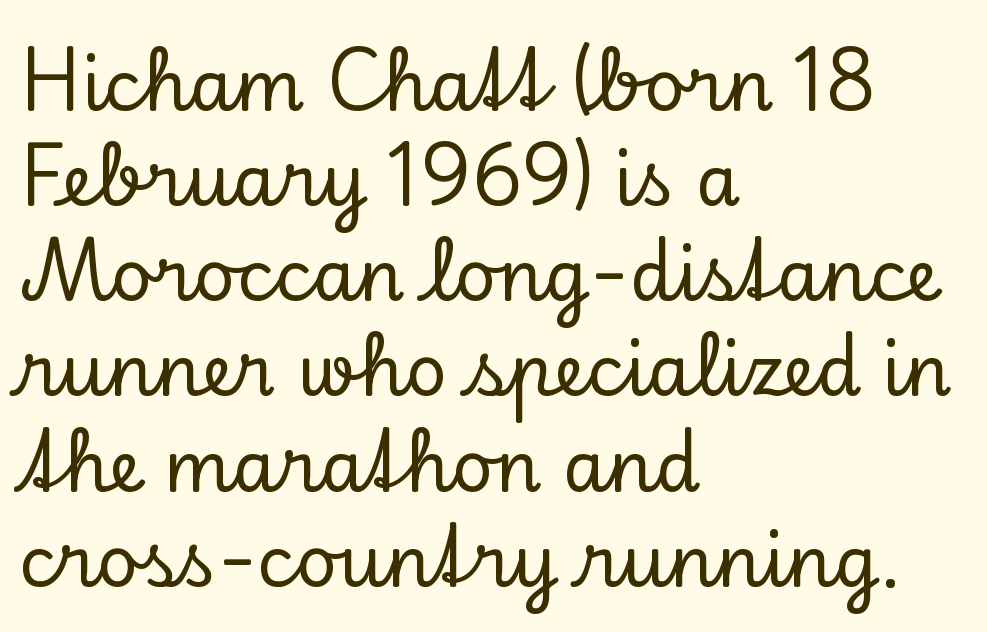
{"italic": "no", "width": "normal", "stroke_contrast": "low", "x_height": "small", "monospaced": "no", "underline": "no", "align": "left", "line_spacing": "normal", "line_spacing_ratio": 1.34, "letter_spacing": "normal", "letter_spacing_em": 0.0, "glyph_px": 71}
